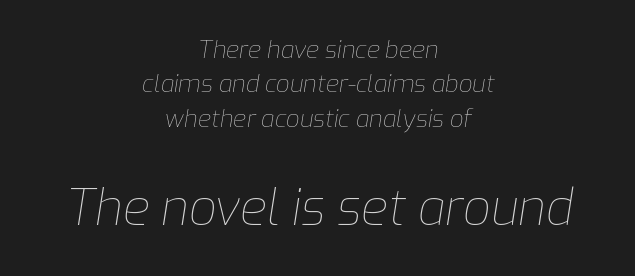
{"italic": "yes", "lean": "right", "slant_degrees": 9, "bold": "no", "weight": "thin", "width": "normal", "stroke_contrast": "low", "x_height": "medium", "monospaced": "no", "underline": "no", "align": "center", "line_spacing": "normal", "line_spacing_ratio": 1.43, "letter_spacing": "normal", "letter_spacing_em": 0.0, "larger_block": "second", "size_ratio": 2.04, "glyph_px": 49}
